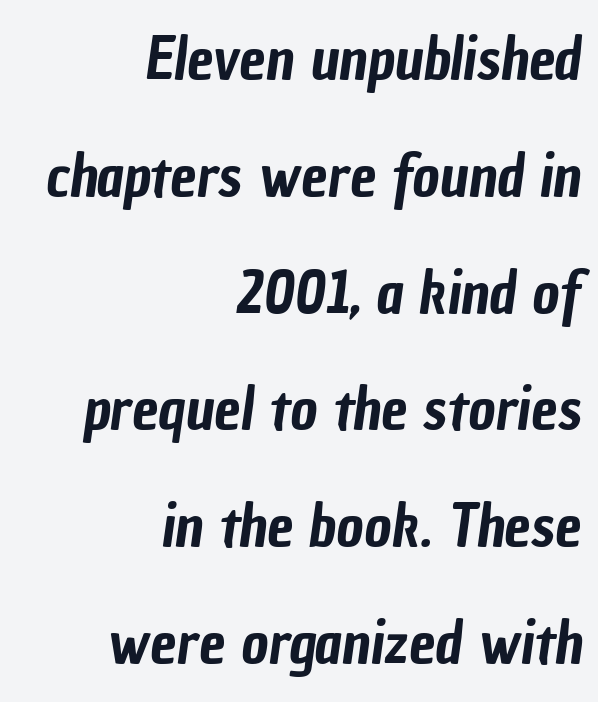
{"serif": "no", "width": "condensed", "stroke_contrast": "low", "x_height": "medium", "monospaced": "no", "underline": "no", "align": "right", "line_spacing": "loose", "line_spacing_ratio": 1.98, "letter_spacing": "normal", "letter_spacing_em": 0.0, "glyph_px": 59}
